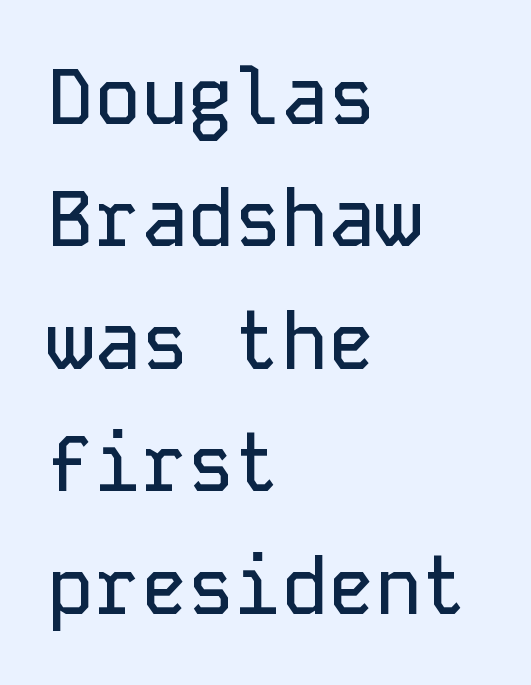
Q: Is the text italic (slanted)? A: No, it is upright.
Q: Is the typeface a serif or a sans-serif typeface? A: Sans-serif.
Q: Is the text underlined? A: No.
Q: How is the paragraph aligned? A: Left-aligned.
Q: Is the spacing between letters normal or unusually wide? A: Normal.
Q: Is the spacing between lines tight, normal or loose? A: Normal.
Q: Width (condensed, normal, or wide)? A: Normal.
Q: Stroke contrast? A: Low.
Q: x-height? A: Medium.
Q: Monospaced? A: Yes.
